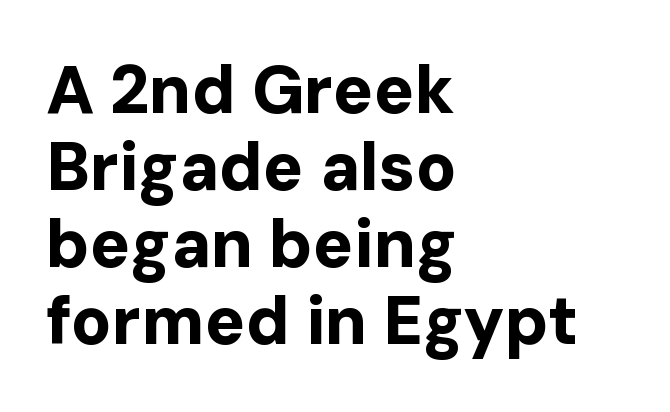
{"serif": "no", "italic": "no", "bold": "yes", "weight": "bold", "width": "normal", "stroke_contrast": "low", "x_height": "medium", "monospaced": "no", "underline": "no", "align": "left", "line_spacing": "tight", "line_spacing_ratio": 1.15, "letter_spacing": "normal", "letter_spacing_em": 0.0, "glyph_px": 67}
